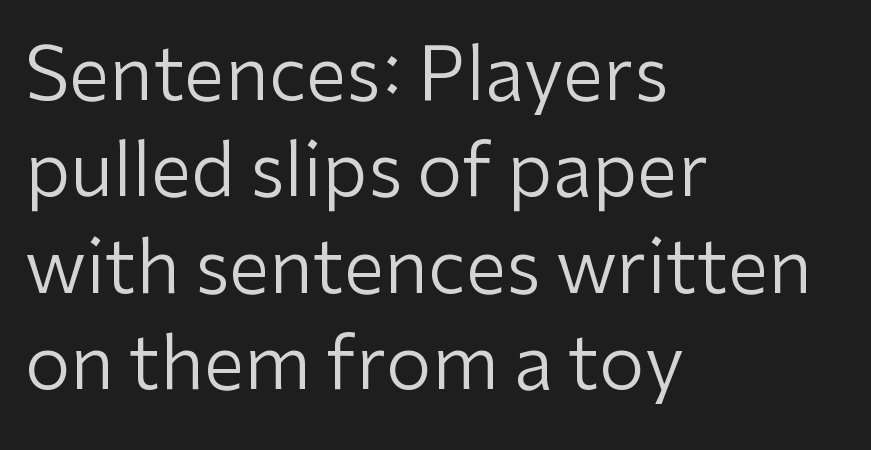
These lines were composed using upright roman letters. Classification — sans serif. A student would call this left alignment; a typographer would say flush left, rag right. Tracking value appears to be zero — textbook default spacing. Think of a printed novel: that variable character pitch is what you see here.
